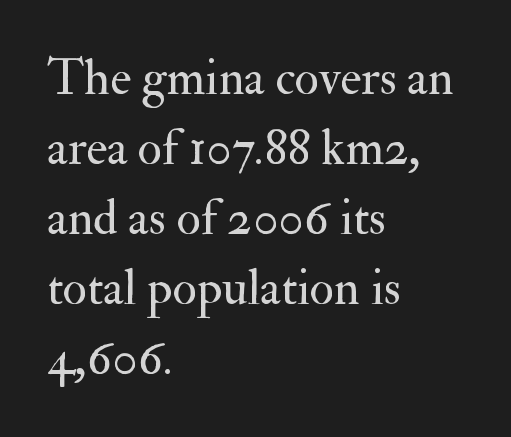
The image shows 50 px regular-weight serif type, upright; set left-aligned, normal line spacing (1.4x), normal letter spacing, not underlined; medium stroke contrast and a small x-height.
